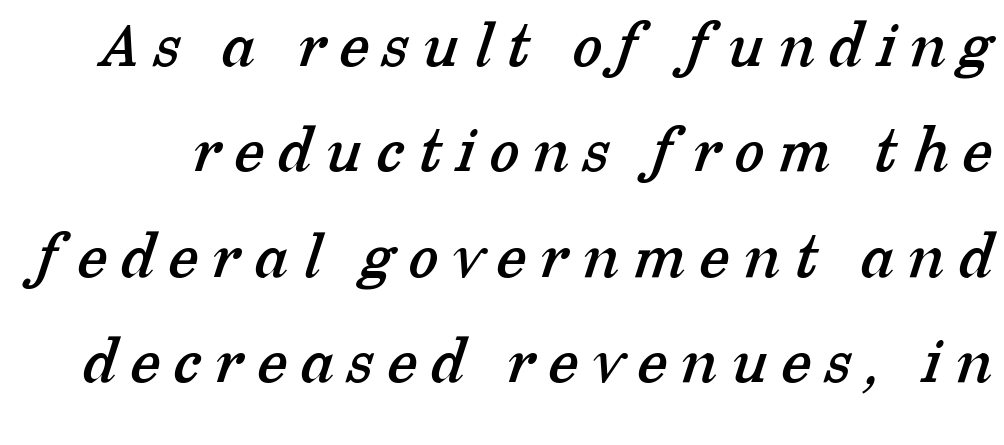
A serif font was chosen for this passage. The line-height multiplier appears to be the usual default. The tracking reads as deliberately expanded to a designer's eye. Unmarked baselines from the first word to the last. The face used here is proportionally spaced, like ordinary book or web type.
